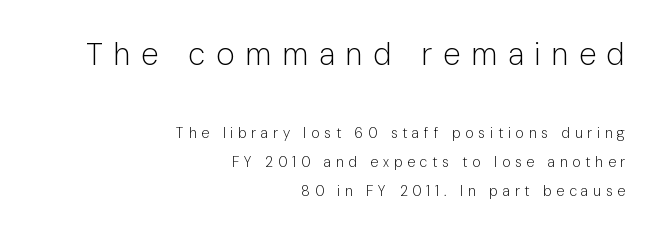
The image shows 31 px light sans-serif type, upright; set right-aligned, loose line spacing (2.09x), unusually wide letter spacing (+0.35 em), not underlined; the first (top) block is 2.21x larger; low stroke contrast and a medium x-height.
